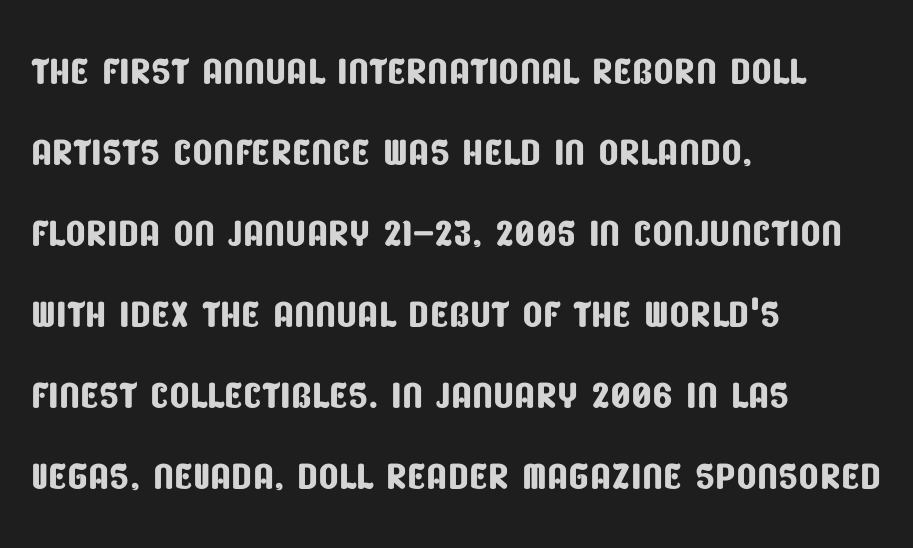
{"serif": "no", "width": "condensed", "stroke_contrast": "low", "x_height": "large", "monospaced": "no", "underline": "no", "align": "left", "line_spacing": "normal", "line_spacing_ratio": 1.53, "letter_spacing": "normal", "letter_spacing_em": 0.0, "glyph_px": 53}
